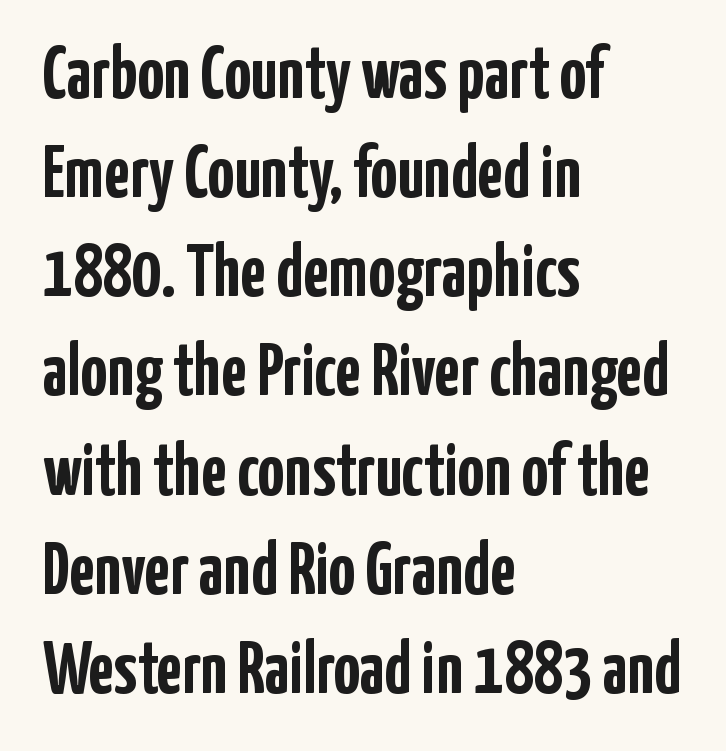
The image shows 74 px semibold, condensed sans-serif type, upright; set left-aligned, normal line spacing (1.34x), normal letter spacing, not underlined; low stroke contrast and a medium x-height.
